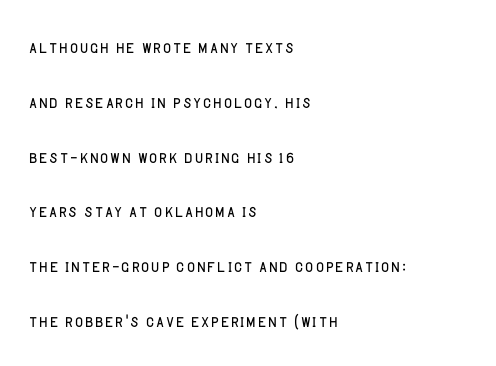
The letters stand upright; this is a roman face. Think standard paragraph weight, or any step lighter than that. Each new line begins a long way beneath the previous one. Line starts are locked; line ends wander. The face used here is rendered with its standard letterfit.
